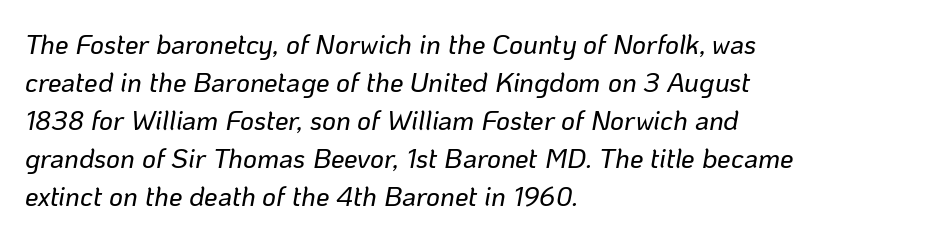
Quick note: underline off. Where is the straight margin? On the left. The rows are spaced the way most documents space them. Glyph-to-glyph distance matches everyday printed text. A typesetter would mark this as italic.
